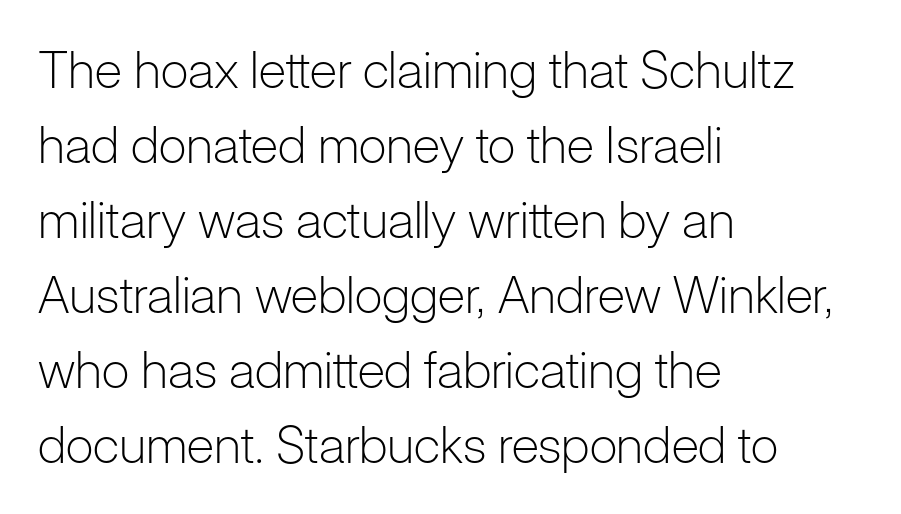
Casual observation: everything's shoved over to the left. Classification — sans serif. Interline gaps are of average width in this sample. Is the type heavy? It reads as light-to-regular instead.
